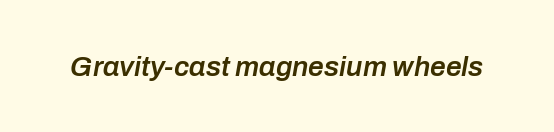
Q: Is the text bold? A: Semi-bold.
Q: Is the text italic (slanted)? A: Yes, it leans right by about 10 degrees.
Q: Is the text underlined? A: No.
Q: Is the spacing between letters normal or unusually wide? A: Normal.
Q: Width (condensed, normal, or wide)? A: Normal.
Q: Stroke contrast? A: Low.
Q: x-height? A: Medium.
Q: Monospaced? A: No.
